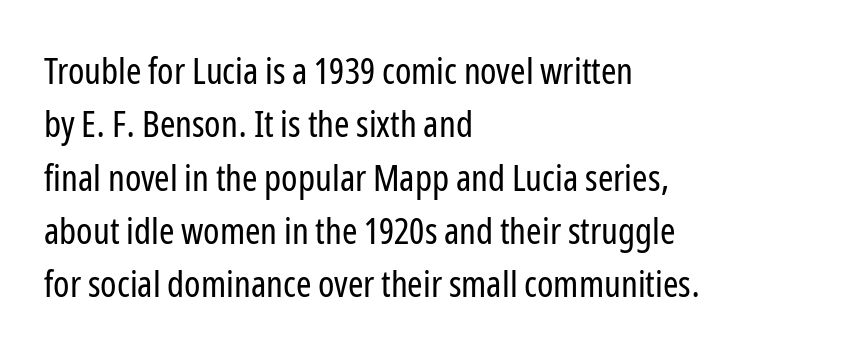
Q: Is the text bold? A: No.
Q: Is the text italic (slanted)? A: No, it is upright.
Q: Is the typeface a serif or a sans-serif typeface? A: Sans-serif.
Q: Is the text underlined? A: No.
Q: How is the paragraph aligned? A: Left-aligned.
Q: Is the spacing between letters normal or unusually wide? A: Normal.
Q: Is the spacing between lines tight, normal or loose? A: Normal.
Q: Width (condensed, normal, or wide)? A: Condensed.
Q: Stroke contrast? A: Low.
Q: x-height? A: Medium.
Q: Monospaced? A: No.
